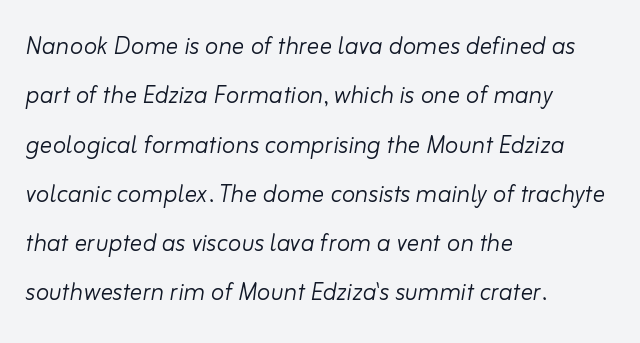
Q: Is the text bold? A: No.
Q: Is the text italic (slanted)? A: Yes, it leans right by about 10 degrees.
Q: Is the text underlined? A: No.
Q: How is the paragraph aligned? A: Left-aligned.
Q: Is the spacing between letters normal or unusually wide? A: Normal.
Q: Is the spacing between lines tight, normal or loose? A: Normal.
Q: Width (condensed, normal, or wide)? A: Normal.
Q: Stroke contrast? A: Low.
Q: x-height? A: Small.
Q: Monospaced? A: No.
